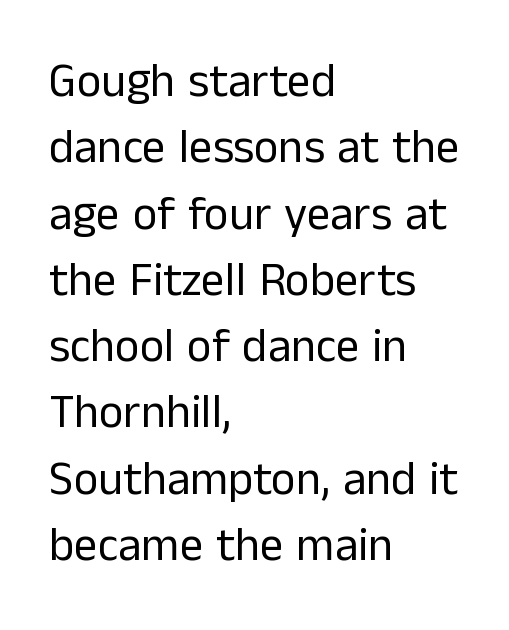
This sample has the flowing, uneven cadence of proportional lettering. The space directly below the letters is spotless. A sans-serif font was chosen for this passage. Compared with typical body copy, the letter spacing here is the same. Weight: regular or lighter. What's the leading like? Ordinary, nothing unusual.
